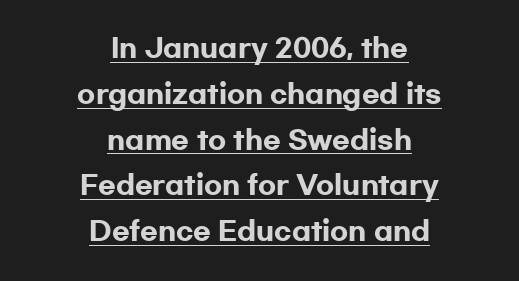
{"italic": "no", "bold": "yes", "underline": "yes", "align": "center", "line_spacing_ratio": 1.76, "letter_spacing": "normal", "letter_spacing_em": 0.0, "glyph_px": 26}
